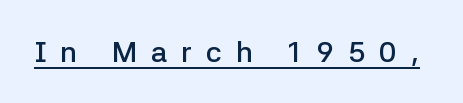
{"serif": "no", "italic": "no", "bold": "semi", "weight": "semibold", "width": "normal", "stroke_contrast": "low", "x_height": "medium", "monospaced": "no", "underline": "yes", "letter_spacing": "wide", "letter_spacing_em": 0.48, "glyph_px": 29}
